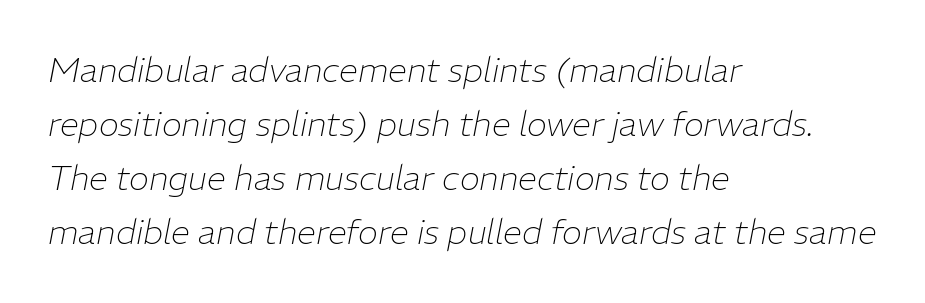
Q: Is the text bold? A: No.
Q: Is the text italic (slanted)? A: Yes, it leans right by about 11 degrees.
Q: Is the text underlined? A: No.
Q: How is the paragraph aligned? A: Left-aligned.
Q: Is the spacing between letters normal or unusually wide? A: Normal.
Q: Is the spacing between lines tight, normal or loose? A: Normal.
Q: Width (condensed, normal, or wide)? A: Normal.
Q: Stroke contrast? A: Low.
Q: x-height? A: Medium.
Q: Monospaced? A: No.
